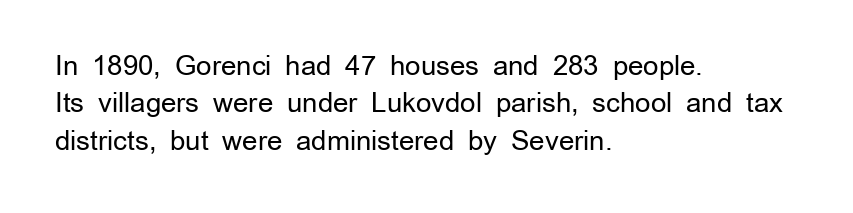
Q: Is the text bold? A: No.
Q: Is the text italic (slanted)? A: No, it is upright.
Q: Is the text underlined? A: No.
Q: How is the paragraph aligned? A: Left-aligned.
Q: Is the spacing between letters normal or unusually wide? A: Normal.
Q: Is the spacing between lines tight, normal or loose? A: Normal.
